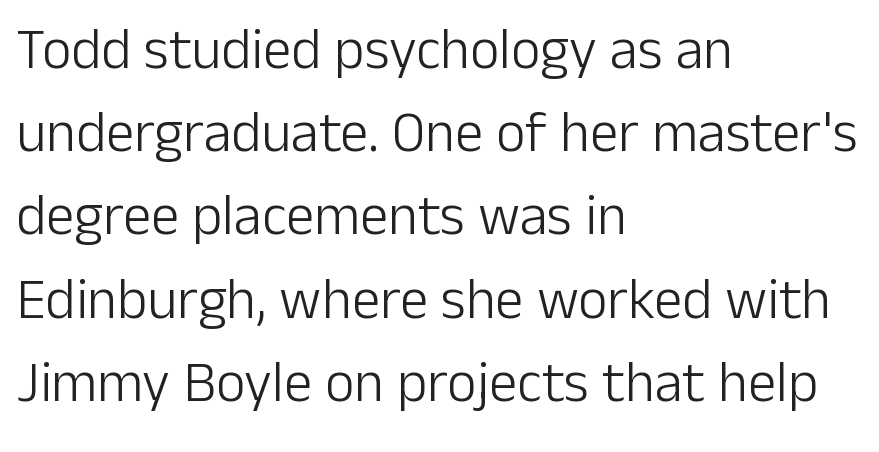
In terms of posture, this sample is upright. Beneath every word, the page is bare. No letter is thick-stroked: the sample isn't bold. Observe the ordinary spacing: letters are neighbours, not strangers. Serifs: no, the terminals of the letterforms are clean. Proportional: the letters do not fall into vertical columns.
